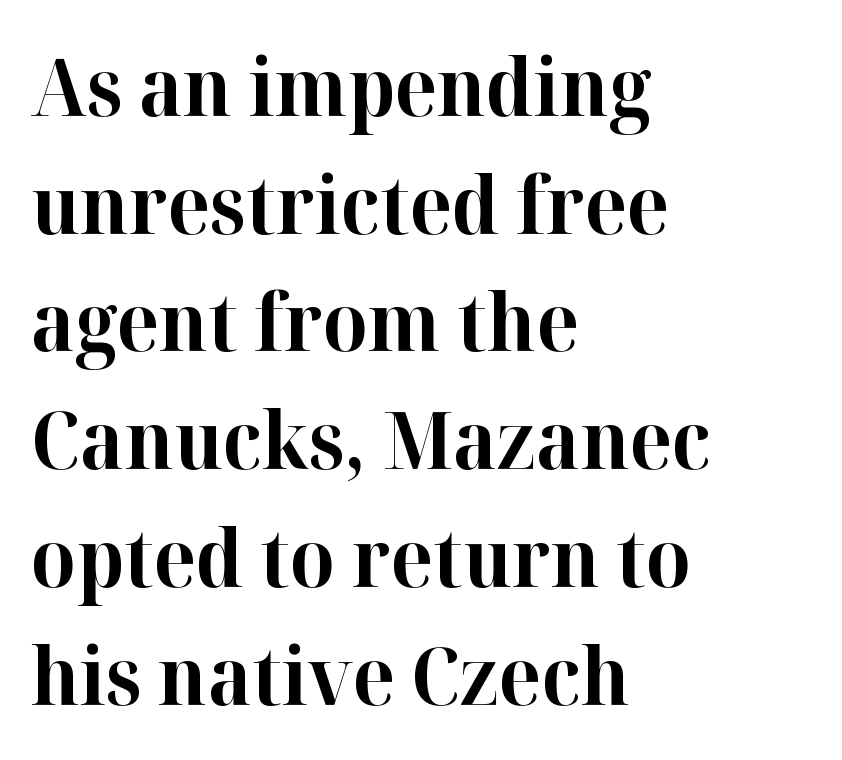
Q: Is the text bold? A: Yes.
Q: Is the text italic (slanted)? A: No, it is upright.
Q: Is the typeface a serif or a sans-serif typeface? A: Serif.
Q: Is the text underlined? A: No.
Q: How is the paragraph aligned? A: Left-aligned.
Q: Is the spacing between letters normal or unusually wide? A: Normal.
Q: Is the spacing between lines tight, normal or loose? A: Normal.
Q: Width (condensed, normal, or wide)? A: Normal.
Q: Stroke contrast? A: High.
Q: x-height? A: Medium.
Q: Monospaced? A: No.
